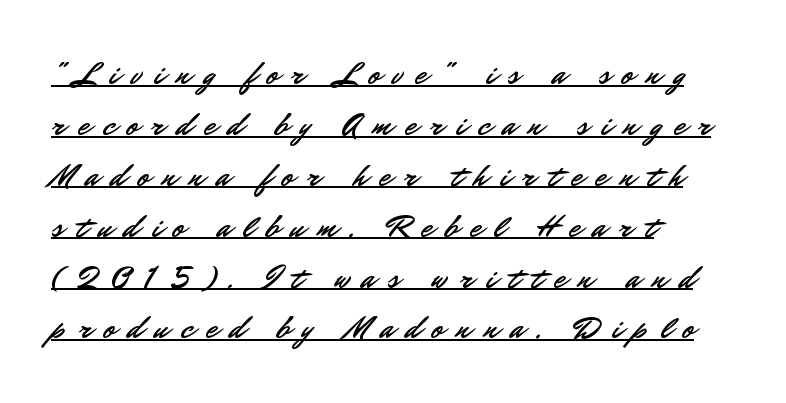
{"serif": "no", "width": "normal", "stroke_contrast": "low", "x_height": "small", "monospaced": "no", "underline": "yes", "align": "left", "line_spacing": "normal", "line_spacing_ratio": 1.59, "letter_spacing": "wide", "letter_spacing_em": 0.4, "glyph_px": 32}
